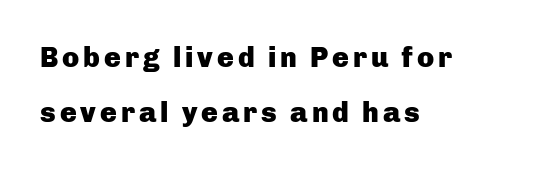
{"serif": "no", "italic": "no", "bold": "yes", "weight": "heavy", "width": "normal", "stroke_contrast": "low", "x_height": "medium", "monospaced": "no", "underline": "no", "align": "left", "line_spacing": "loose", "line_spacing_ratio": 1.95, "glyph_px": 28}
